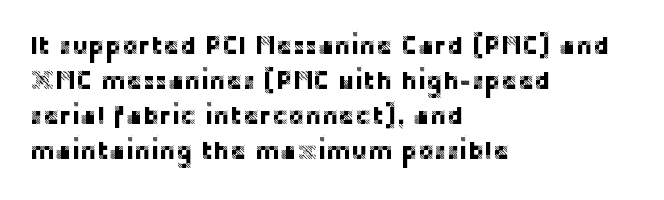
The image shows 25 px text type, upright; set left-aligned, normal line spacing (1.4x), normal letter spacing, not underlined.
